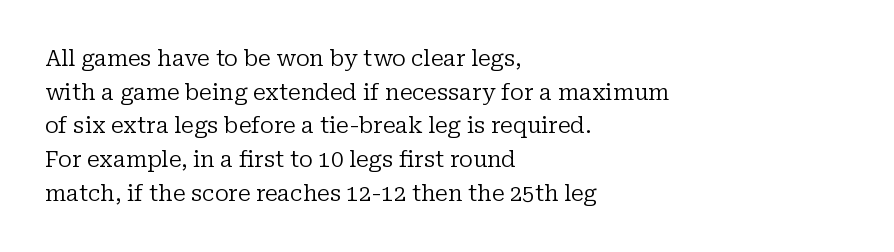
{"italic": "no", "bold": "no", "underline": "no", "align": "left", "line_spacing": "normal", "line_spacing_ratio": 1.53, "letter_spacing": "normal", "letter_spacing_em": 0.0, "glyph_px": 22}
